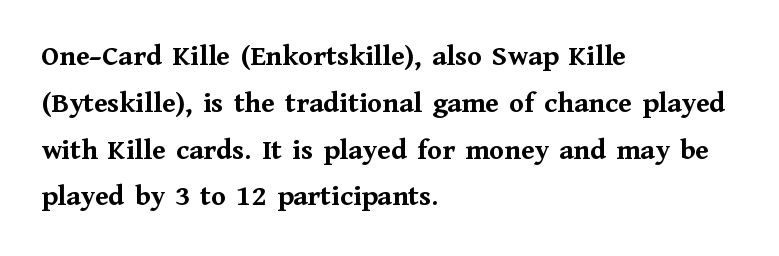
Q: Is the text bold? A: Yes.
Q: Is the text italic (slanted)? A: No, it is upright.
Q: Is the typeface a serif or a sans-serif typeface? A: Serif.
Q: Is the text underlined? A: No.
Q: How is the paragraph aligned? A: Left-aligned.
Q: Is the spacing between letters normal or unusually wide? A: Normal.
Q: Is the spacing between lines tight, normal or loose? A: Normal.
Q: Width (condensed, normal, or wide)? A: Normal.
Q: Stroke contrast? A: Medium.
Q: x-height? A: Medium.
Q: Monospaced? A: No.
